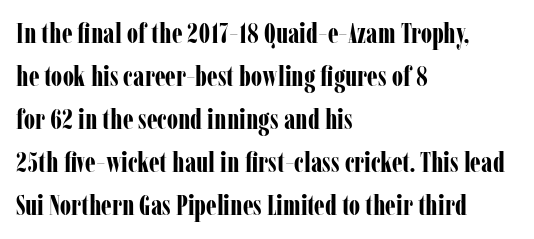
Q: Is the text bold? A: Yes.
Q: Is the text italic (slanted)? A: No, it is upright.
Q: Is the typeface a serif or a sans-serif typeface? A: Serif.
Q: Is the text underlined? A: No.
Q: How is the paragraph aligned? A: Left-aligned.
Q: Is the spacing between letters normal or unusually wide? A: Normal.
Q: Is the spacing between lines tight, normal or loose? A: Normal.
Q: Width (condensed, normal, or wide)? A: Condensed.
Q: Stroke contrast? A: Low.
Q: x-height? A: Medium.
Q: Monospaced? A: No.
